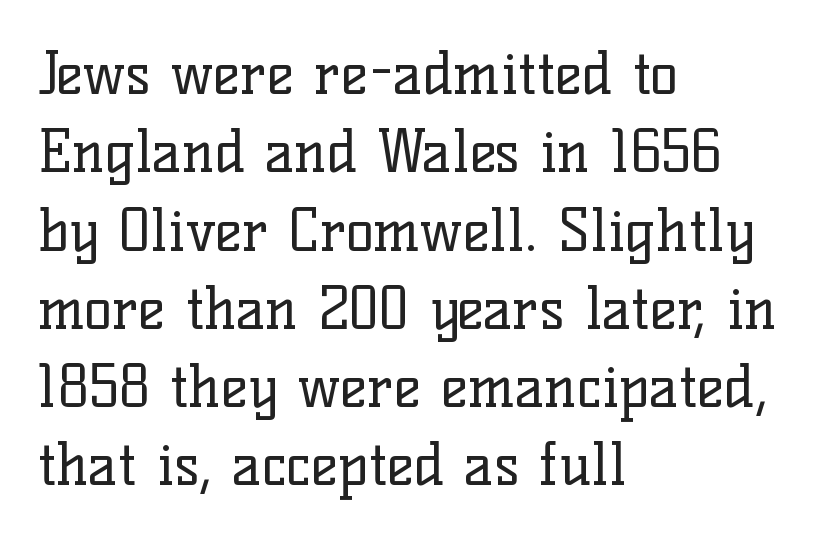
Q: Is the text bold? A: No.
Q: Is the text italic (slanted)? A: No, it is upright.
Q: Is the typeface a serif or a sans-serif typeface? A: Serif.
Q: Is the text underlined? A: No.
Q: How is the paragraph aligned? A: Left-aligned.
Q: Is the spacing between letters normal or unusually wide? A: Normal.
Q: Is the spacing between lines tight, normal or loose? A: Normal.
Q: Width (condensed, normal, or wide)? A: Normal.
Q: Stroke contrast? A: Low.
Q: x-height? A: Medium.
Q: Monospaced? A: No.
